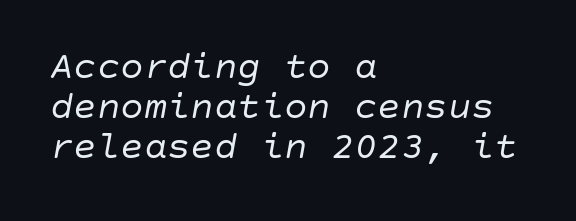
The image shows 39 px regular-weight type, italic (leaning right); set left-aligned, tight line spacing (1.02x), normal letter spacing, not underlined; low stroke contrast and a large x-height.
